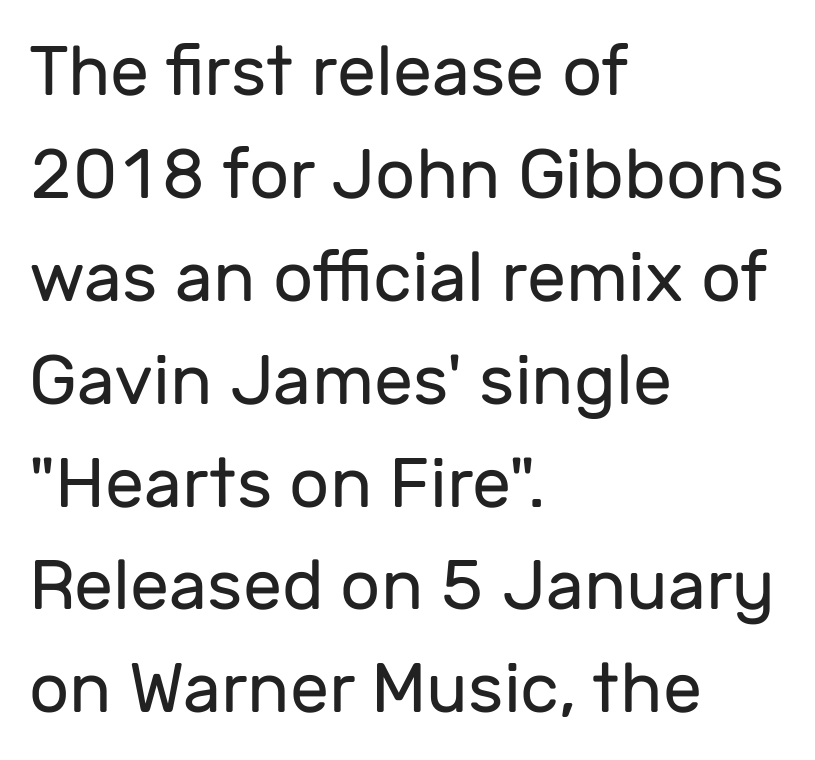
The image shows 70 px regular-weight sans-serif type, upright; set left-aligned, normal line spacing (1.47x), normal letter spacing, not underlined; low stroke contrast and a medium x-height.
